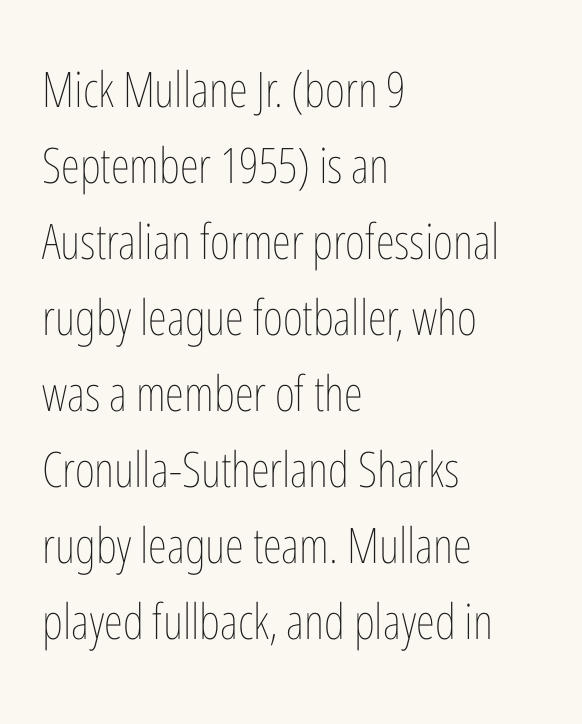
Q: Is the text bold? A: No.
Q: Is the text italic (slanted)? A: No, it is upright.
Q: Is the text underlined? A: No.
Q: How is the paragraph aligned? A: Left-aligned.
Q: Is the spacing between letters normal or unusually wide? A: Normal.
Q: Is the spacing between lines tight, normal or loose? A: Normal.
Q: Width (condensed, normal, or wide)? A: Condensed.
Q: Stroke contrast? A: Low.
Q: x-height? A: Medium.
Q: Monospaced? A: No.
